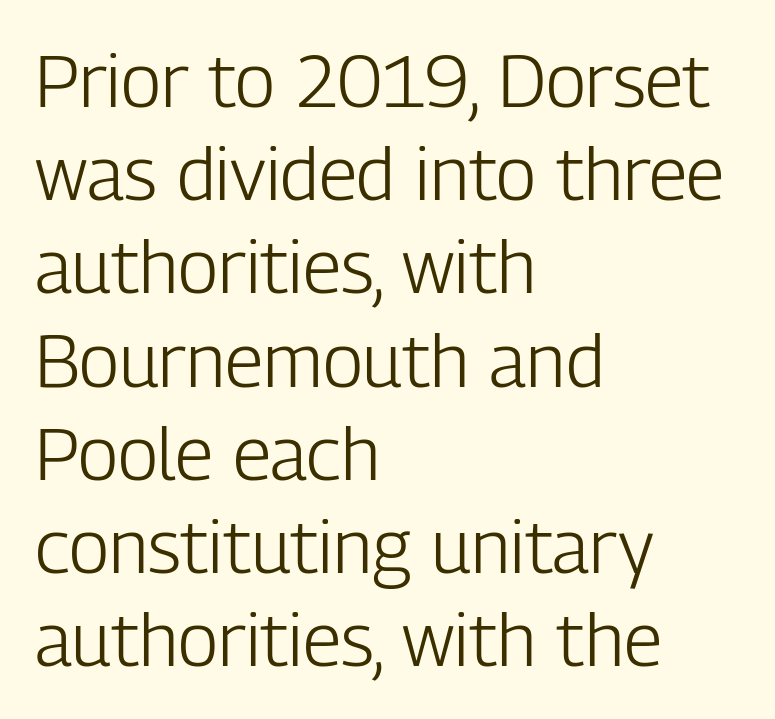
Words float on clear page, feet unadorned. The letters stand straight up with perfectly vertical stems. In terms of letterform style, serifs are entirely absent. Short and long lines alike share a common starting point at left.
